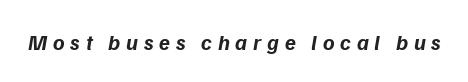
The tracking jumps out immediately: characters are airy and widely separated. The words here are not underlined. As a designer I'd log this as weight 700, bold. Quick note: italic.
